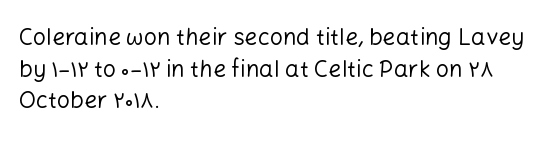
The strokes are not fattened; the text isn't bold. Beneath every word, the page is bare. Every row of glyphs begins at an identical x-position on the left. In terms of posture, this sample is upright.
